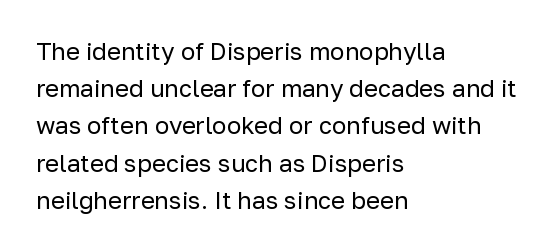
Ordinary non-slanted type is in use. This sample uses plain, unmodified letter spacing. Has an underline been added? It has not. The designer left line spacing at the default. The cut favours lightness, reaching ordinary text weight at its darkest. Layout note: lines flush left.
